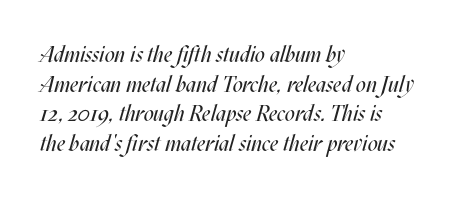
No word sits above an underline. Is this a heavy cut? Hardly; it is regular or lighter. Regular leading. You could call the tracking neutral — neither tight nor loose.
